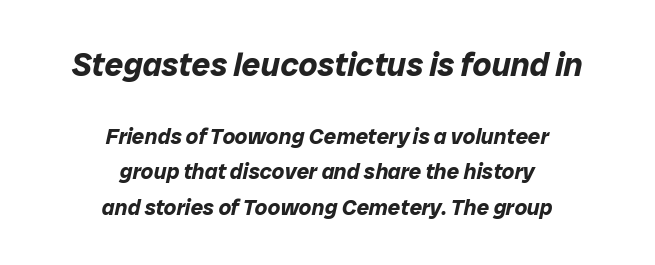
The image shows 33 px bold type, italic (leaning right); set centered, normal line spacing (1.6x), normal letter spacing, not underlined; the first (top) block is 1.5x larger; low stroke contrast and a medium x-height.
